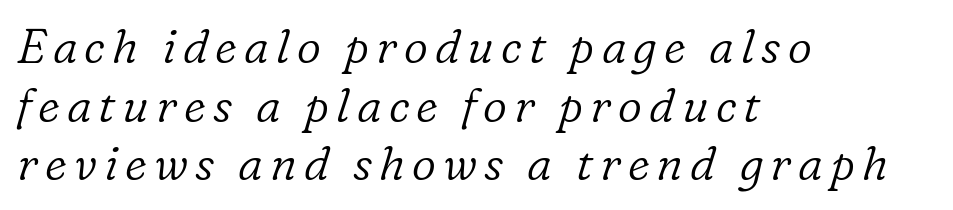
{"serif": "yes", "italic": "yes", "lean": "right", "slant_degrees": 16, "bold": "no", "weight": "light", "width": "normal", "stroke_contrast": "low", "x_height": "medium", "monospaced": "no", "underline": "no", "align": "left", "line_spacing": "normal", "line_spacing_ratio": 1.25, "glyph_px": 47}
